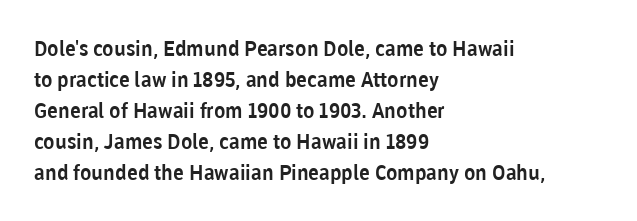
{"italic": "no", "underline": "no", "align": "left", "line_spacing": "normal", "line_spacing_ratio": 1.48, "letter_spacing": "normal", "letter_spacing_em": 0.0, "glyph_px": 21}
